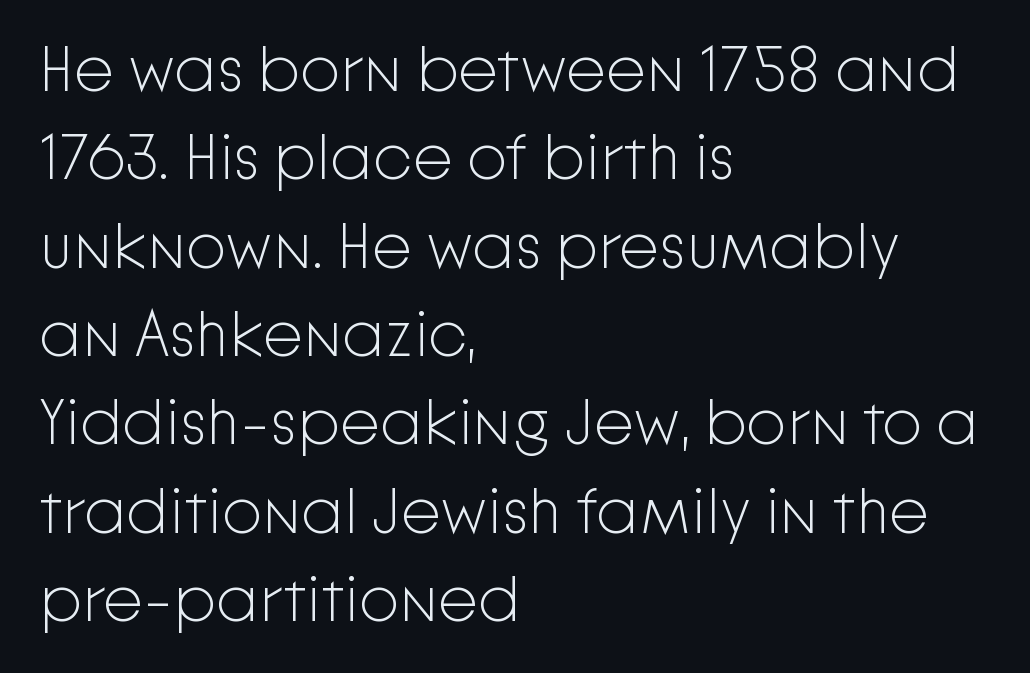
{"serif": "no", "italic": "no", "bold": "no", "weight": "light", "width": "normal", "stroke_contrast": "low", "x_height": "medium", "monospaced": "no", "underline": "no", "align": "left", "line_spacing": "normal", "line_spacing_ratio": 1.38, "letter_spacing": "normal", "letter_spacing_em": 0.0, "glyph_px": 64}
